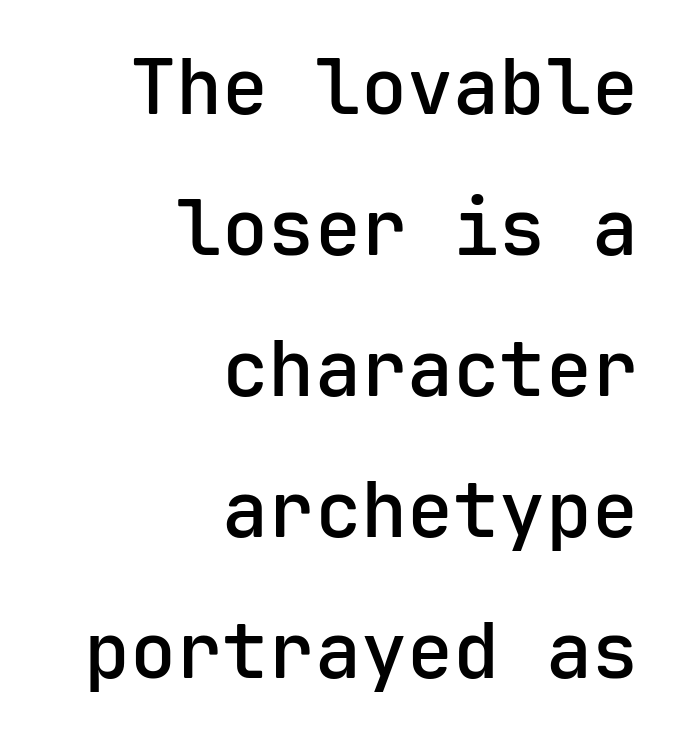
These lines were composed using upright roman letters. Summary of weight: moderately heavy, a semibold. This rendering uses right alignment, leaving the left contour irregular. A typesetter would call this monospace, since all characters share one set width. There is no visible air inserted between adjacent glyphs.
